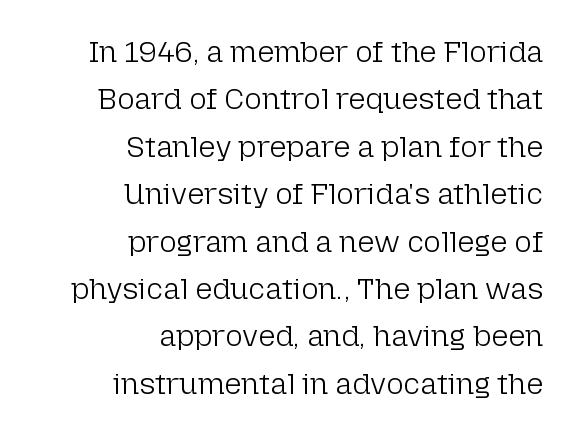
Q: Is the text bold? A: No.
Q: Is the text italic (slanted)? A: No, it is upright.
Q: Is the typeface a serif or a sans-serif typeface? A: Sans-serif.
Q: Is the text underlined? A: No.
Q: How is the paragraph aligned? A: Right-aligned.
Q: Is the spacing between letters normal or unusually wide? A: Normal.
Q: Is the spacing between lines tight, normal or loose? A: Normal.
Q: Width (condensed, normal, or wide)? A: Normal.
Q: Stroke contrast? A: Low.
Q: x-height? A: Medium.
Q: Monospaced? A: No.
